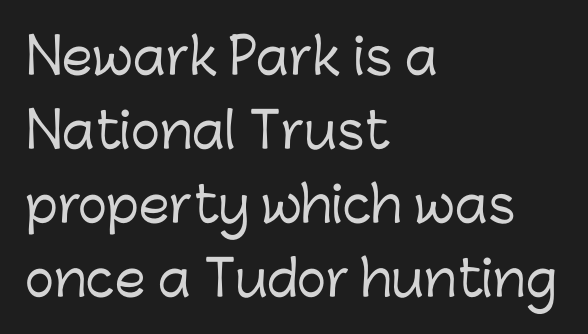
The image shows 49 px sans-serif type, upright; set left-aligned, normal line spacing (1.51x), normal letter spacing, not underlined; low stroke contrast and a medium x-height.
